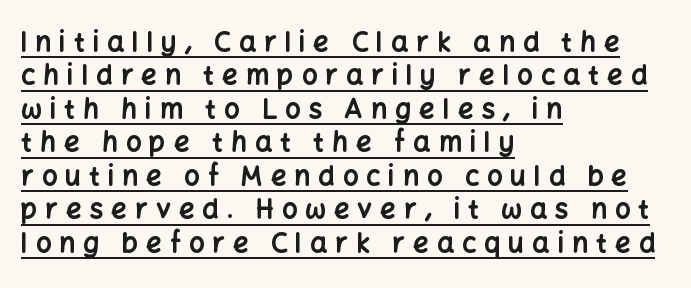
{"italic": "no", "bold": "yes", "underline": "yes", "align": "left", "line_spacing_ratio": 1.24, "letter_spacing": "wide", "letter_spacing_em": 0.3, "glyph_px": 27}
